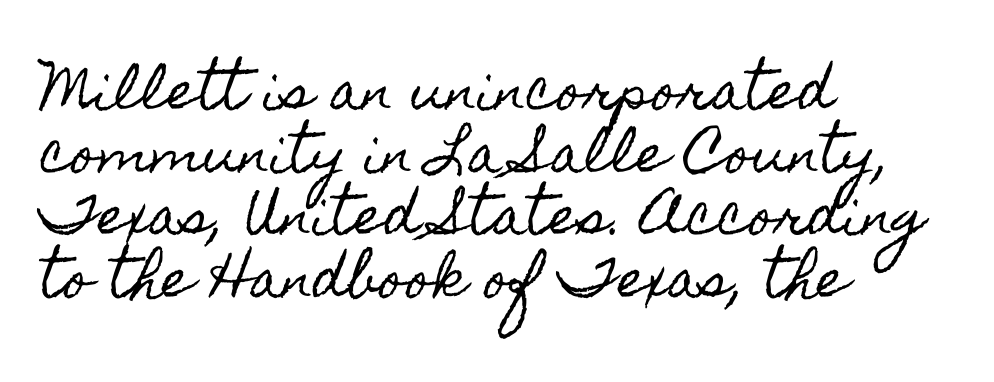
Q: Is the text italic (slanted)? A: Yes.
Q: Is the text underlined? A: No.
Q: How is the paragraph aligned? A: Left-aligned.
Q: Is the spacing between letters normal or unusually wide? A: Normal.
Q: Width (condensed, normal, or wide)? A: Condensed.
Q: x-height? A: Small.
Q: Monospaced? A: No.
